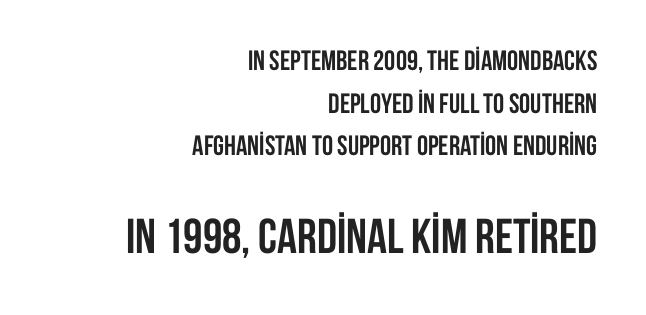
Font category for this specimen: sans-serif. The following chunk of copy outweighs the initial chunk in type size. The passage shown is emphatically bold. Notice how the stems are strictly vertical — no italics here. Check the space under the baseline: it is left empty. The passage shown has conventional tracking throughout.
